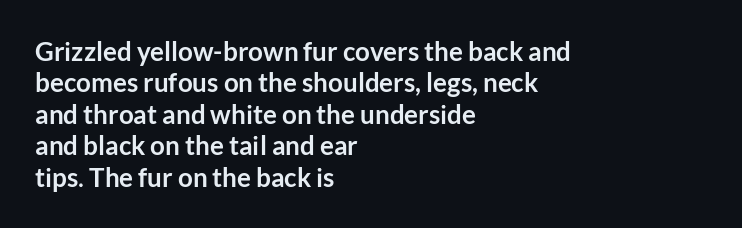
{"italic": "no", "bold": "yes", "underline": "no", "align": "left", "line_spacing_ratio": 1.21, "letter_spacing": "normal", "letter_spacing_em": 0.0, "glyph_px": 26}
